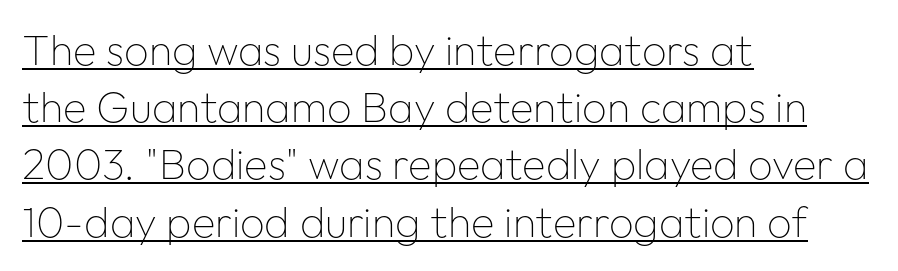
{"serif": "no", "italic": "no", "bold": "no", "weight": "thin", "width": "normal", "stroke_contrast": "low", "x_height": "medium", "monospaced": "no", "underline": "yes", "align": "left", "line_spacing": "normal", "line_spacing_ratio": 1.33, "letter_spacing": "normal", "letter_spacing_em": 0.0, "glyph_px": 43}
